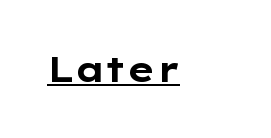
Q: Is the text bold? A: Yes.
Q: Is the text italic (slanted)? A: No, it is upright.
Q: Is the typeface a serif or a sans-serif typeface? A: Sans-serif.
Q: Is the text underlined? A: Yes.
Q: Is the spacing between letters normal or unusually wide? A: Normal.
Q: Width (condensed, normal, or wide)? A: Wide.
Q: Stroke contrast? A: Low.
Q: x-height? A: Medium.
Q: Monospaced? A: No.
